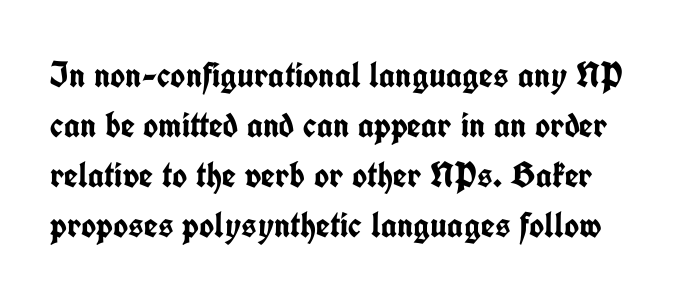
{"serif": "no", "italic": "no", "bold": "yes", "weight": "semibold", "width": "condensed", "stroke_contrast": "low", "x_height": "medium", "monospaced": "no", "underline": "no", "line_spacing": "normal", "line_spacing_ratio": 1.39, "letter_spacing": "normal", "letter_spacing_em": 0.0, "glyph_px": 36}
